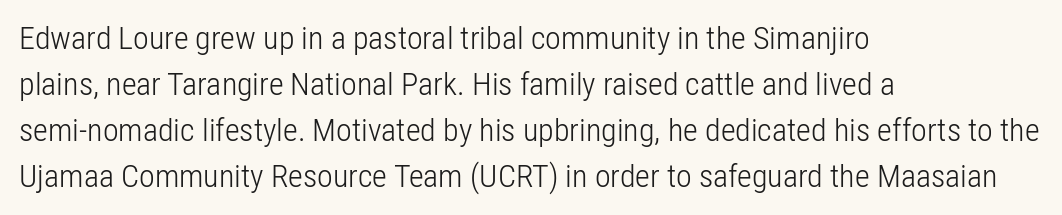
When letters stand straight like this, we call the style roman or upright. The cut favours lightness, reaching ordinary text weight at its darkest. Note the varied advance widths — an 'i' is clearly narrower than an 'm'. Caption: standard tracking, unaltered. Examine the stroke ends and you'll find no serifs. The space directly below the letters is spotless.
